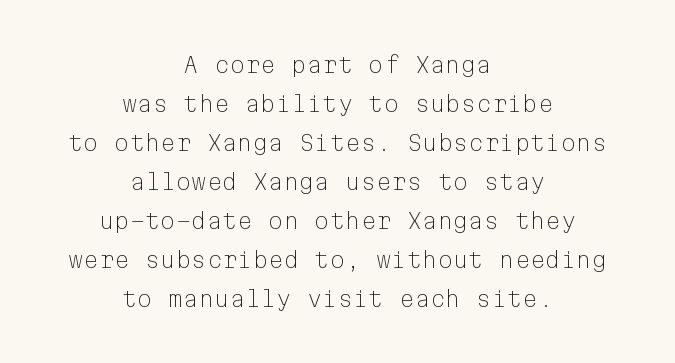
Q: Is the text bold? A: No.
Q: Is the text italic (slanted)? A: No, it is upright.
Q: Is the text underlined? A: No.
Q: How is the paragraph aligned? A: Centered.
Q: Is the spacing between letters normal or unusually wide? A: Normal.
